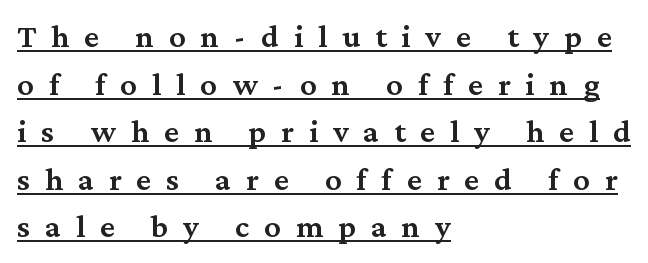
{"serif": "yes", "italic": "no", "bold": "semi", "weight": "semibold", "width": "normal", "stroke_contrast": "medium", "x_height": "medium", "monospaced": "no", "underline": "yes", "align": "left", "line_spacing": "normal", "line_spacing_ratio": 1.44, "letter_spacing": "wide", "letter_spacing_em": 0.45, "glyph_px": 33}
